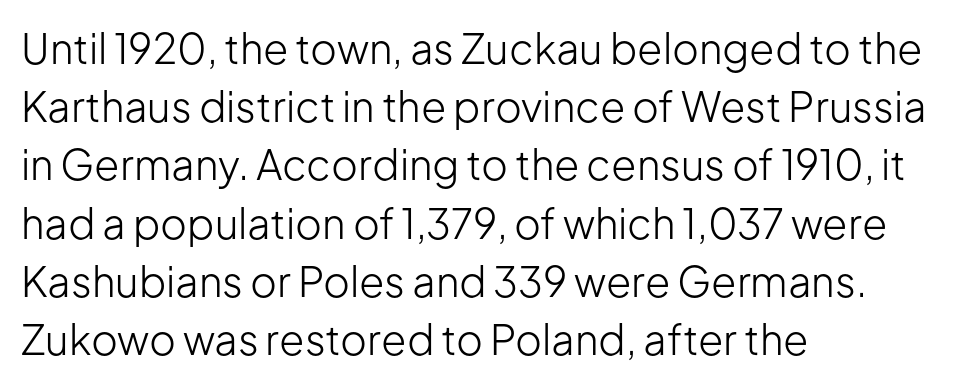
These glyphs show unthickened strokes, regular width or finer. Standard letterfit; no display-style spreading of the glyphs. Is there much room between lines? A standard amount, neither cramped nor airy. Line beginnings align vertically; line endings do not. The passage shown is not underscored anywhere.
